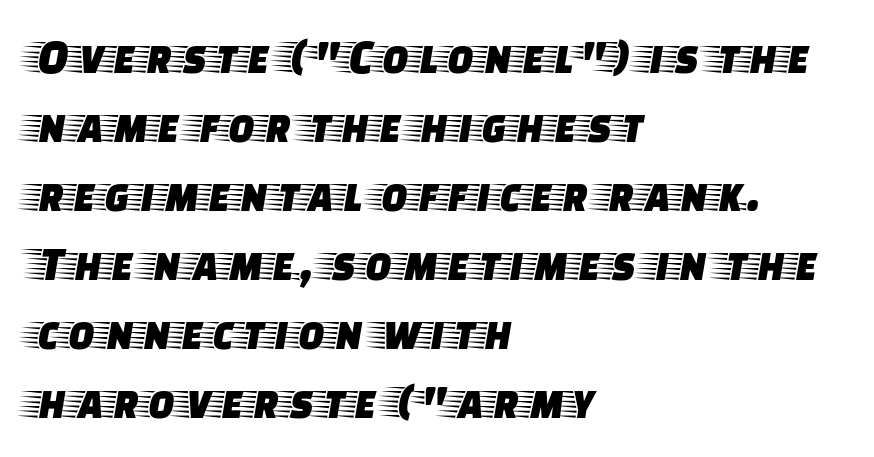
Varying glyph widths throughout — classic text-font behaviour. The space between consecutive lines is moderate. Beneath every word, the page is bare.
